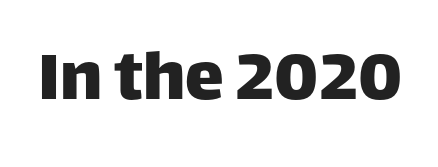
Q: Is the text italic (slanted)? A: No, it is upright.
Q: Is the typeface a serif or a sans-serif typeface? A: Sans-serif.
Q: Is the text underlined? A: No.
Q: Is the spacing between letters normal or unusually wide? A: Normal.
Q: Width (condensed, normal, or wide)? A: Normal.
Q: Stroke contrast? A: Low.
Q: x-height? A: Large.
Q: Monospaced? A: No.
